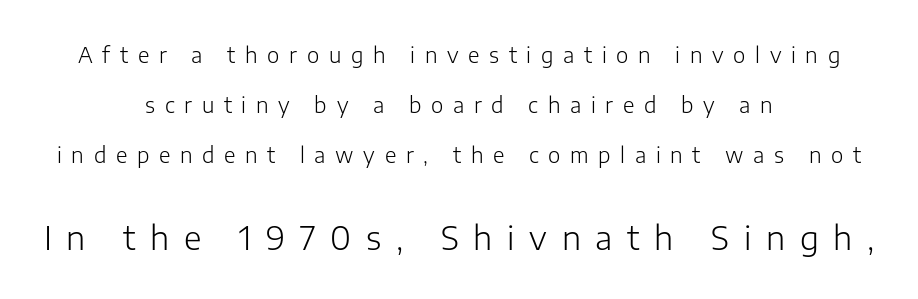
Q: Is the text bold? A: No.
Q: Is the text italic (slanted)? A: No, it is upright.
Q: Is the typeface a serif or a sans-serif typeface? A: Sans-serif.
Q: Is the text underlined? A: No.
Q: How is the paragraph aligned? A: Centered.
Q: Is the spacing between letters normal or unusually wide? A: Unusually wide.
Q: Is the spacing between lines tight, normal or loose? A: Loose.
Q: Which block of text is set in a larger size, the first (top) or the second (bottom)? A: The second (bottom) one.
Q: Width (condensed, normal, or wide)? A: Normal.
Q: Stroke contrast? A: Low.
Q: x-height? A: Medium.
Q: Monospaced? A: No.
